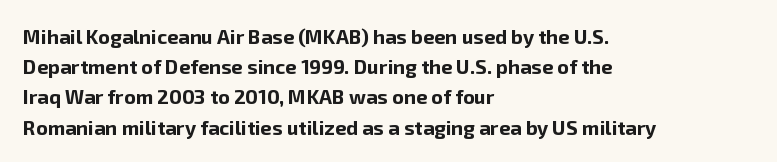
Where is the straight margin? On the left. Between one letter and the next there's only the usual sliver of space. Is there any slant? The stems are plumb. Every letter is thick-stroked: bold, no question.
